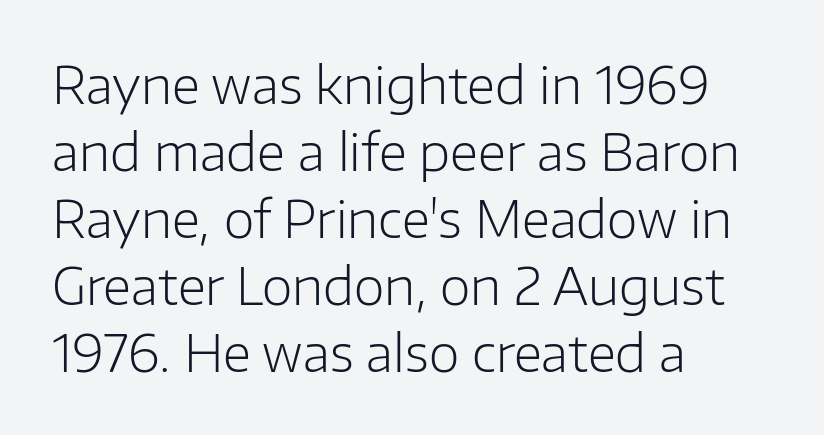
The image shows 50 px light sans-serif type, upright; set left-aligned, normal line spacing (1.34x), normal letter spacing, not underlined; low stroke contrast and a medium x-height.
